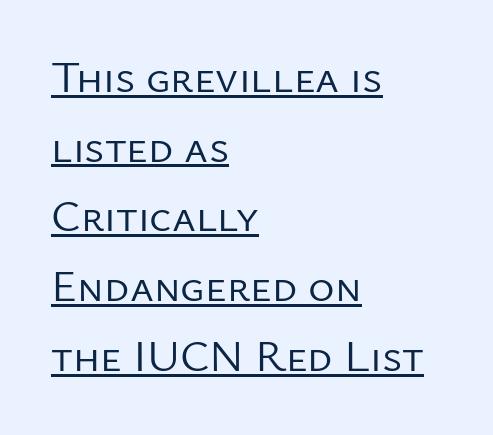
This sample uses an upright cut, with every glyph sitting square on the baseline. Regarding leading, the lines here are spaced in the standard way. Unbolded letterforms with no extra heft. Here the glyphs are tracked normally, forming tight word shapes. The paragraph has a hard left edge and a soft right edge.
